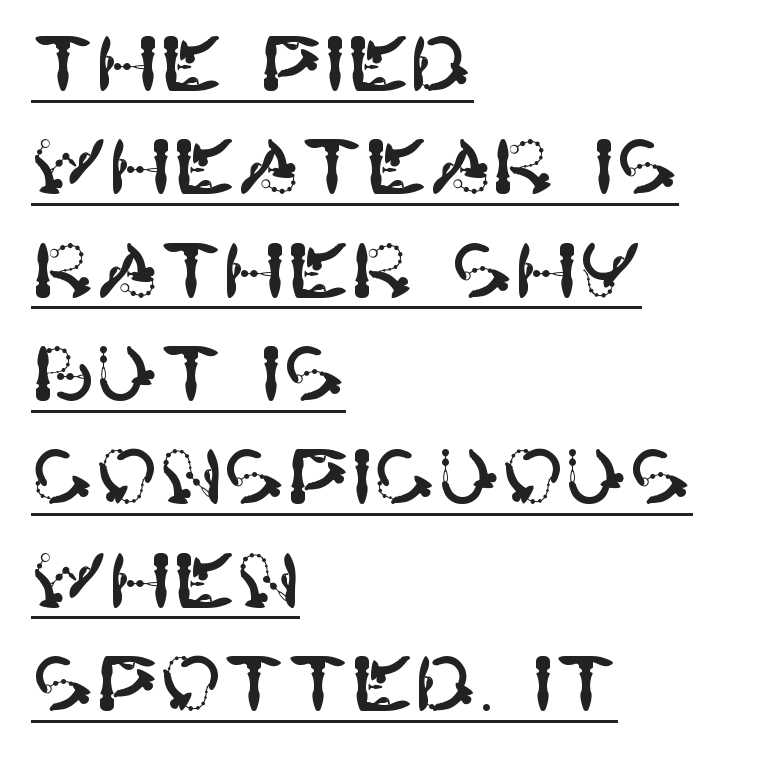
Does the type have serifs? No, each stem ends abruptly. Each new line begins a customary step beneath the previous one. If you drew a ruler down the left edge, every line would touch it. Somebody hit Ctrl+U on this one — the words are underlined.
